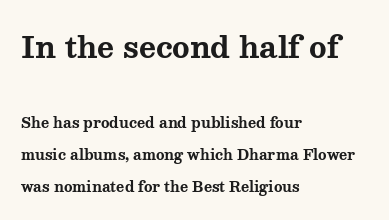
Q: Is the text bold? A: Yes.
Q: Is the text italic (slanted)? A: No, it is upright.
Q: Is the typeface a serif or a sans-serif typeface? A: Serif.
Q: Is the text underlined? A: No.
Q: How is the paragraph aligned? A: Left-aligned.
Q: Is the spacing between letters normal or unusually wide? A: Normal.
Q: Is the spacing between lines tight, normal or loose? A: Loose.
Q: Which block of text is set in a larger size, the first (top) or the second (bottom)? A: The first (top) one.
Q: Width (condensed, normal, or wide)? A: Wide.
Q: Stroke contrast? A: Medium.
Q: x-height? A: Medium.
Q: Monospaced? A: No.
